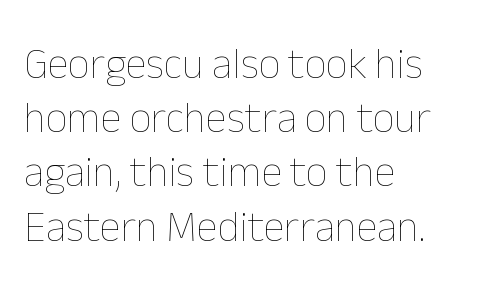
The image shows 43 px thin type, upright; set left-aligned, normal line spacing (1.26x), normal letter spacing, not underlined; low stroke contrast and a medium x-height.
